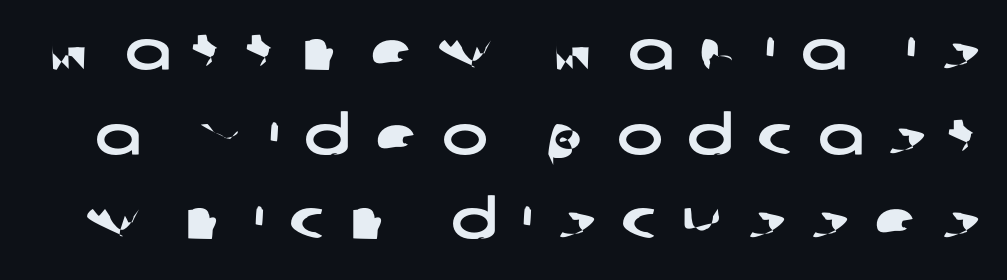
The image shows 55 px wide sans-serif type; set normal line spacing (1.54x), unusually wide letter spacing (+0.45 em), not underlined; low stroke contrast and a medium x-height.
